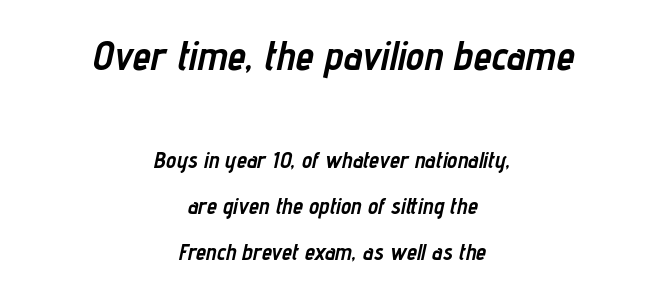
The image shows 41 px semibold, condensed type, italic (leaning right); set centered, loose line spacing (2.0x), normal letter spacing, not underlined; the first (top) block is 1.78x larger; low stroke contrast and a medium x-height.
